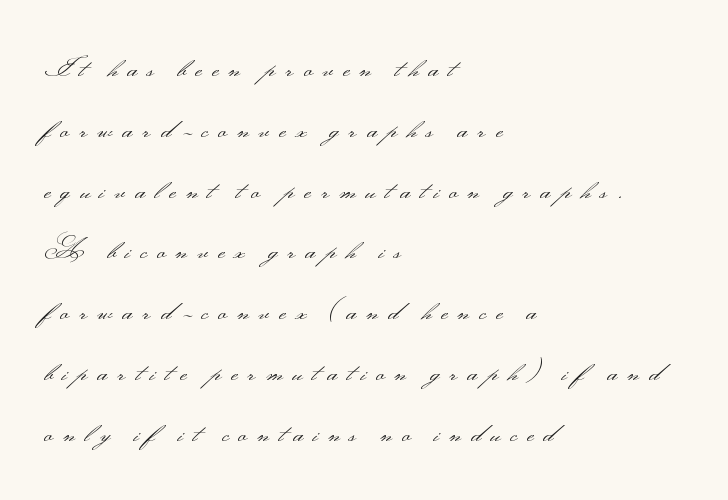
Q: Is the text bold? A: No.
Q: Is the text italic (slanted)? A: Yes.
Q: Is the typeface a serif or a sans-serif typeface? A: Sans-serif.
Q: Is the text underlined? A: No.
Q: How is the paragraph aligned? A: Left-aligned.
Q: Is the spacing between letters normal or unusually wide? A: Unusually wide.
Q: Is the spacing between lines tight, normal or loose? A: Loose.
Q: Width (condensed, normal, or wide)? A: Wide.
Q: Stroke contrast? A: Medium.
Q: Monospaced? A: No.
